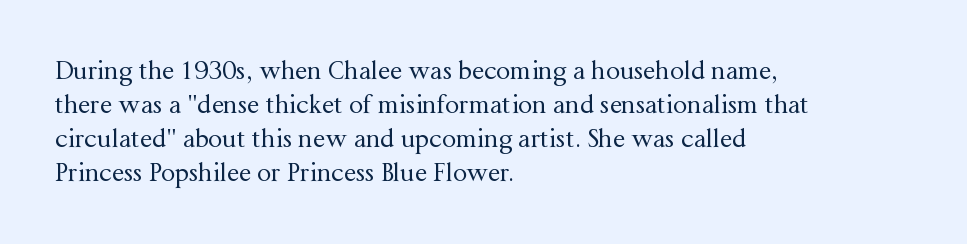
The image shows 25 px text type, upright; set left-aligned, normal line spacing (1.36x), normal letter spacing, not underlined.
